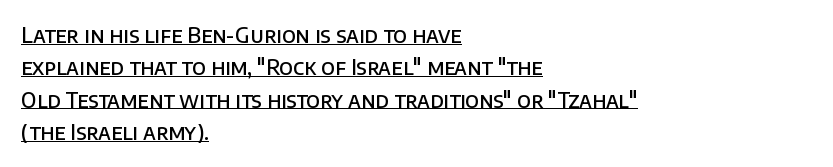
The image shows 21 px text type, upright; set left-aligned, normal line spacing (1.54x), normal letter spacing, underlined.
